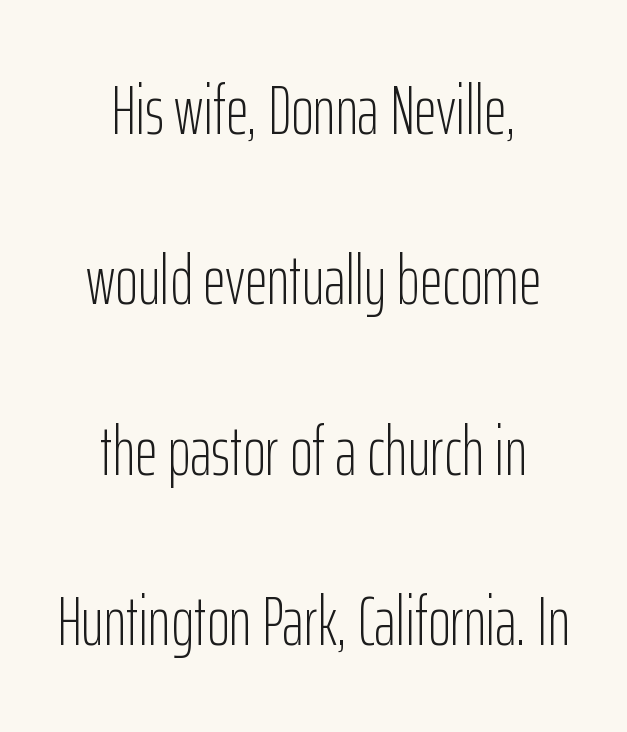
The image shows 69 px light, condensed sans-serif type, upright; set centered, loose line spacing (2.47x), normal letter spacing, not underlined; low stroke contrast and a medium x-height.
